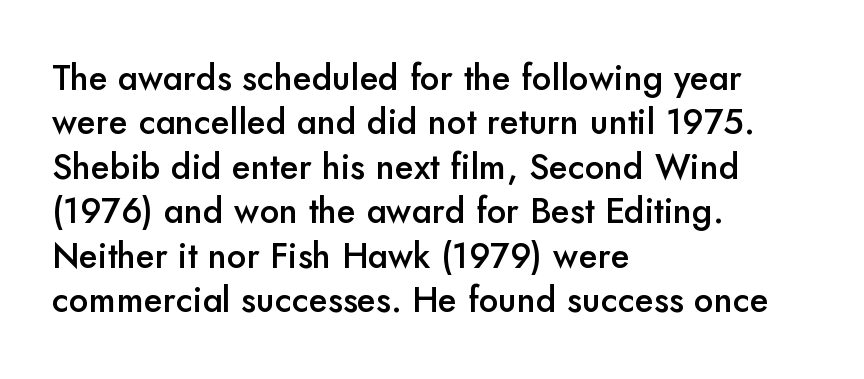
The paragraph shown leans on its left margin. Is the type bold? Partly — it's a semibold, heavier than regular but not fully bold. Every stem runs plumb, perpendicular to the baseline. No word sits above an underline. In terms of leading, this rendering sits right in the middle. Here the designer chose a conventional face with non-uniform glyph widths.
